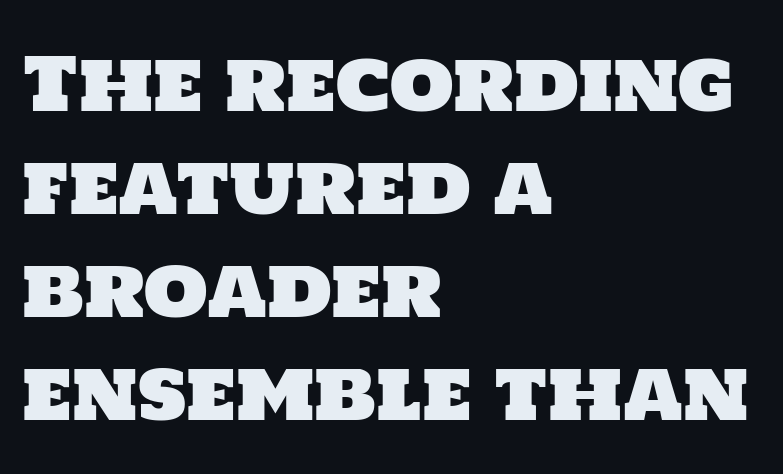
The image shows 74 px sans-serif type; set left-aligned, normal line spacing (1.39x), normal letter spacing, not underlined; low stroke contrast and a large x-height.
